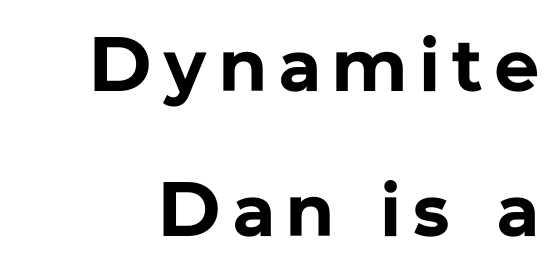
Decoration check: the copy has no underline. Note the varied advance widths — an 'i' is clearly narrower than an 'm'. Grotesque or geometric, the face here clearly has no serifs. Typesetter's note: full bold, strokes at maximum text heaviness. The font's upright variant was chosen for this text.
